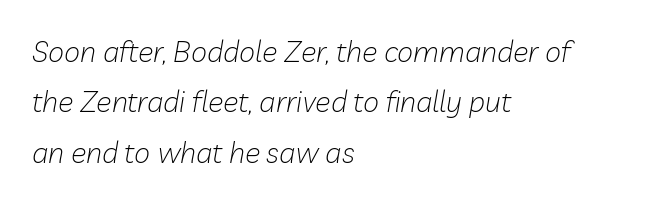
The image shows 29 px light type, italic (leaning right); set left-aligned, line spacing 1.74x, normal letter spacing, not underlined; low stroke contrast and a medium x-height.
